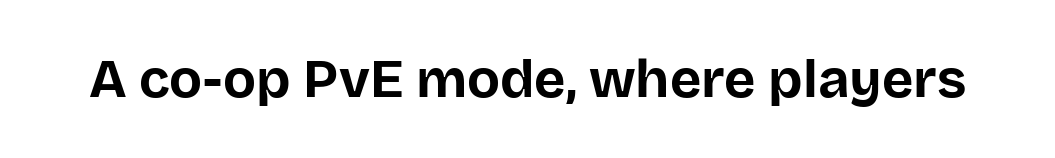
{"serif": "no", "italic": "no", "bold": "yes", "weight": "bold", "width": "normal", "stroke_contrast": "low", "x_height": "large", "monospaced": "no", "underline": "no", "letter_spacing": "normal", "letter_spacing_em": 0.0, "glyph_px": 54}
